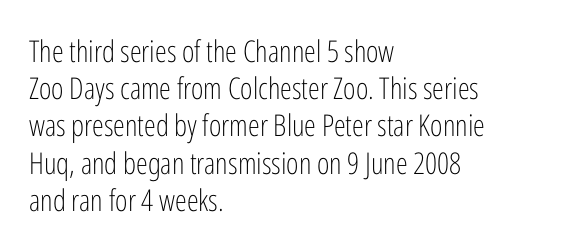
The image shows 30 px light, condensed sans-serif type, upright; set left-aligned, line spacing 1.24x, normal letter spacing, not underlined; low stroke contrast and a medium x-height.
